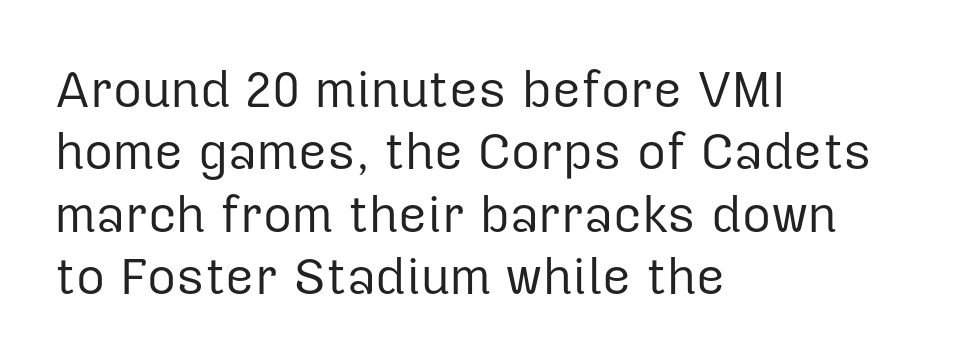
The image shows 50 px regular-weight sans-serif type, upright; set left-aligned, normal line spacing (1.25x), normal letter spacing, not underlined; low stroke contrast and a medium x-height.
